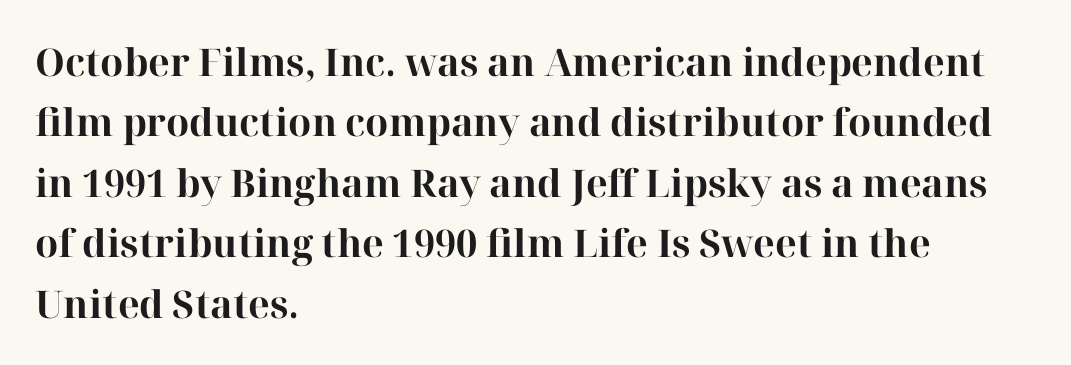
{"serif": "yes", "italic": "no", "bold": "yes", "weight": "bold", "width": "normal", "stroke_contrast": "high", "x_height": "medium", "monospaced": "no", "underline": "no", "align": "left", "line_spacing": "normal", "line_spacing_ratio": 1.59, "letter_spacing": "normal", "letter_spacing_em": 0.0, "glyph_px": 38}
